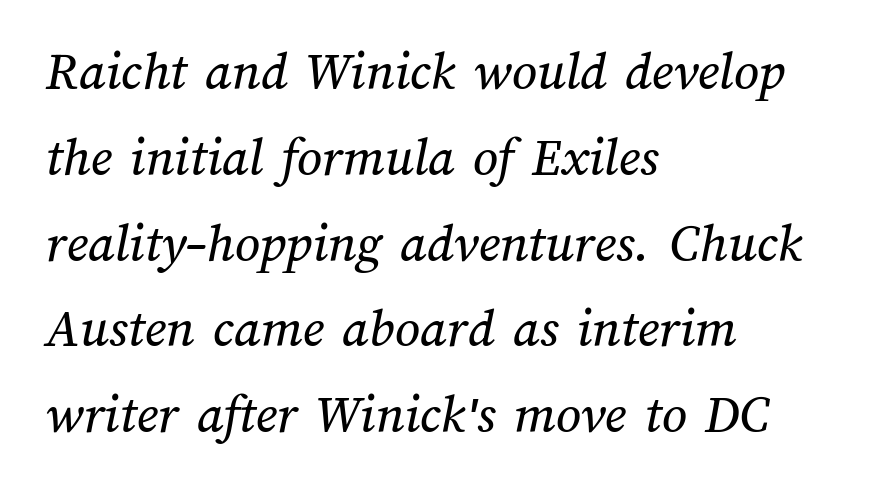
Q: Is the text underlined? A: No.
Q: How is the paragraph aligned? A: Left-aligned.
Q: Is the spacing between letters normal or unusually wide? A: Normal.
Q: Is the spacing between lines tight, normal or loose? A: Normal.
Q: Width (condensed, normal, or wide)? A: Normal.
Q: Stroke contrast? A: Medium.
Q: x-height? A: Medium.
Q: Monospaced? A: No.
